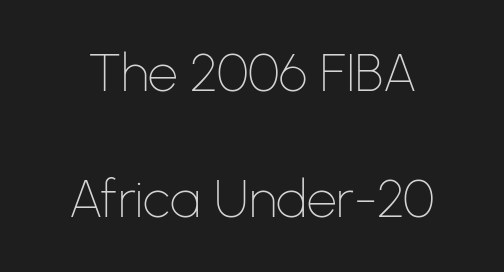
The image shows 53 px thin sans-serif type, upright; set loose line spacing (2.38x), normal letter spacing, not underlined; low stroke contrast and a medium x-height.
